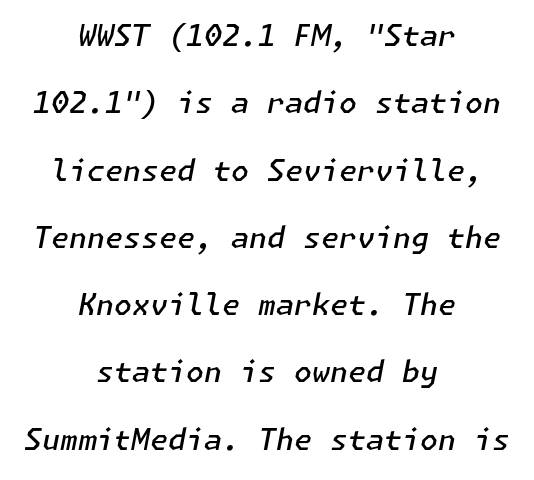
Q: Is the text bold? A: Semi-bold.
Q: Is the text italic (slanted)? A: Yes, it leans right by about 11 degrees.
Q: Is the text underlined? A: No.
Q: How is the paragraph aligned? A: Centered.
Q: Is the spacing between letters normal or unusually wide? A: Normal.
Q: Is the spacing between lines tight, normal or loose? A: Loose.
Q: Width (condensed, normal, or wide)? A: Normal.
Q: Stroke contrast? A: Low.
Q: x-height? A: Medium.
